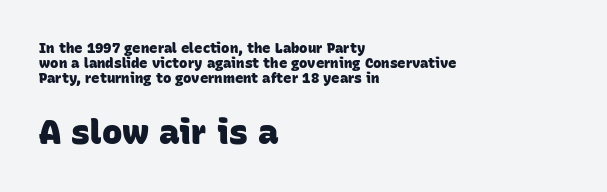
Is this a fixed-width face? No — the glyphs have proportional, varying widths. Unlike a traditional serif, this face leaves its strokes unadorned. Quick note: interline space is minimal. If you drew a ruler down the left edge, every line would touch it. You'd pick this weight for a headline — it's a proper bold. The lower block of text is set noticeably larger than the block above it.
